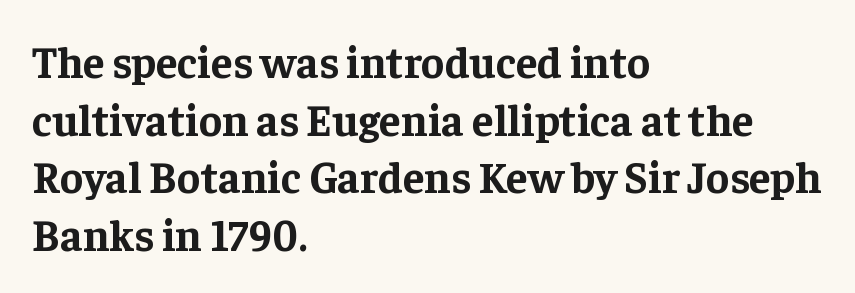
{"serif": "yes", "italic": "no", "bold": "yes", "weight": "bold", "width": "normal", "stroke_contrast": "low", "x_height": "medium", "monospaced": "no", "underline": "no", "align": "left", "line_spacing": "normal", "line_spacing_ratio": 1.31, "letter_spacing": "normal", "letter_spacing_em": 0.0, "glyph_px": 44}
